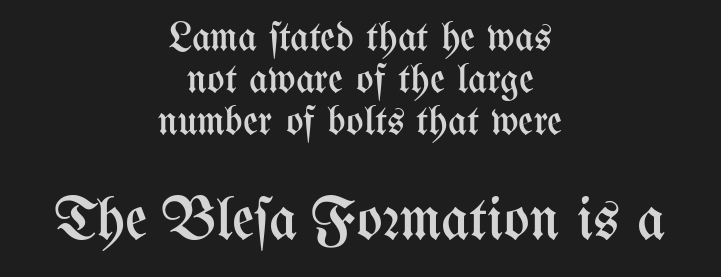
Q: Is the text bold? A: No.
Q: Is the text italic (slanted)? A: No, it is upright.
Q: Is the text underlined? A: No.
Q: How is the paragraph aligned? A: Centered.
Q: Is the spacing between letters normal or unusually wide? A: Normal.
Q: Is the spacing between lines tight, normal or loose? A: Tight.
Q: Which block of text is set in a larger size, the first (top) or the second (bottom)? A: The second (bottom) one.
Q: Width (condensed, normal, or wide)? A: Condensed.
Q: Stroke contrast? A: Medium.
Q: x-height? A: Medium.
Q: Monospaced? A: No.
